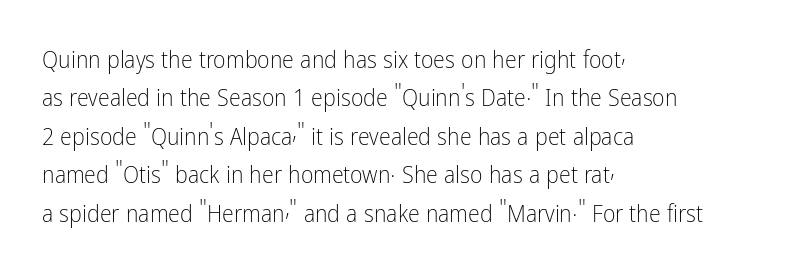
Plain, unruled lines of type. No heavy texture on the line: the type isn't bold. Look at the tracking — it's just the regular setting, nothing added. The axis of the letterforms is exactly vertical. The rows are spaced the way most documents space them.
